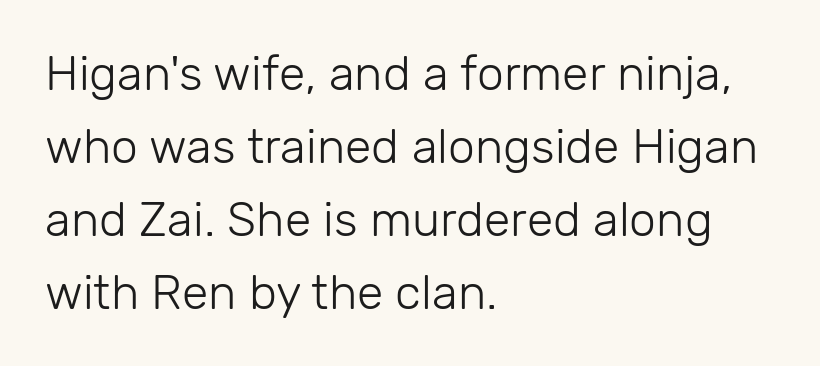
If you drew a line through each stem, it would be perfectly vertical. Is this a fixed-width face? No — the glyphs have proportional, varying widths. Line spacing here is normal. The words here are not underlined. Horizontally, the lines are justified to the leading edge only. You can tell from the bare stems that sans-serif type was used.
